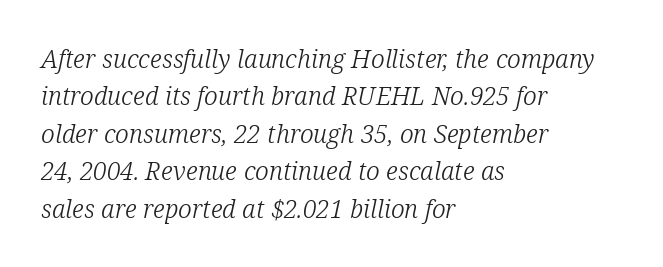
The image shows 25 px text type, italic (leaning right); set left-aligned, normal line spacing (1.5x), normal letter spacing, not underlined.
